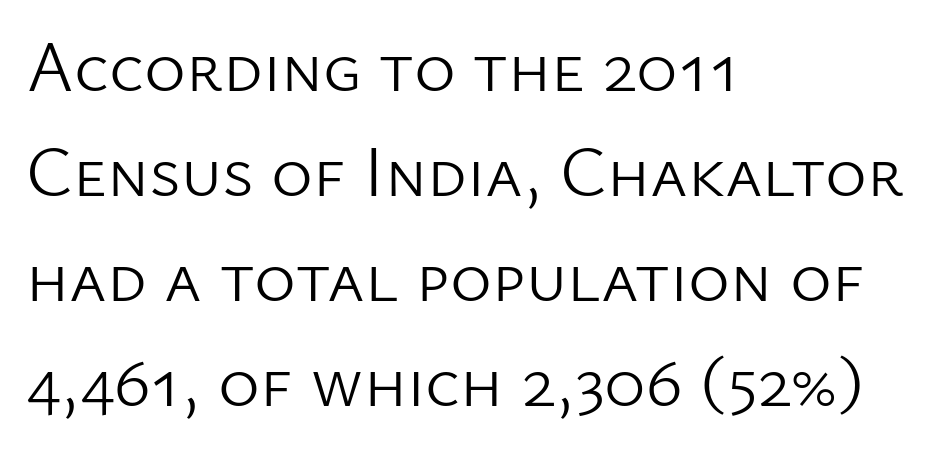
{"serif": "no", "italic": "no", "bold": "no", "weight": "light", "width": "normal", "stroke_contrast": "low", "x_height": "medium", "monospaced": "no", "underline": "no", "align": "left", "line_spacing": "normal", "line_spacing_ratio": 1.48, "letter_spacing": "normal", "letter_spacing_em": 0.0, "glyph_px": 71}
